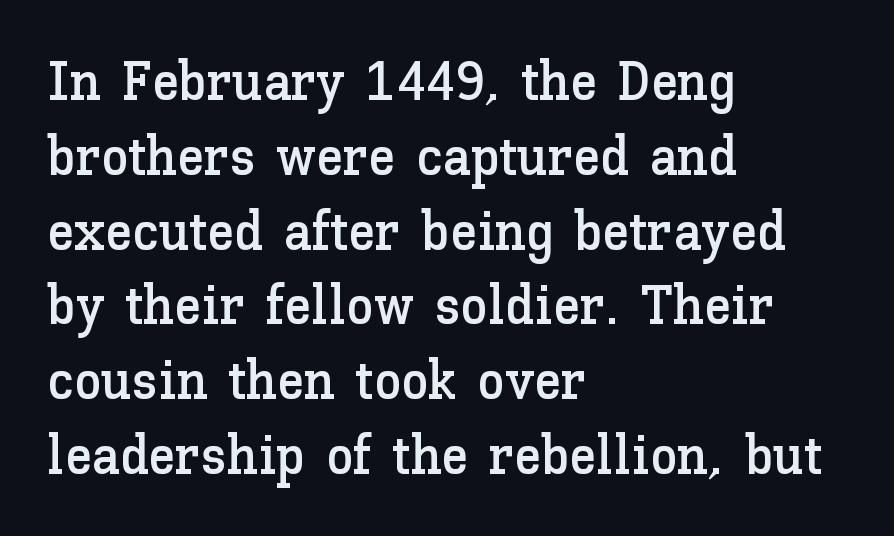
Q: Is the text italic (slanted)? A: No, it is upright.
Q: Is the text underlined? A: No.
Q: How is the paragraph aligned? A: Left-aligned.
Q: Is the spacing between letters normal or unusually wide? A: Normal.
Q: Is the spacing between lines tight, normal or loose? A: Normal.
Q: Width (condensed, normal, or wide)? A: Normal.
Q: Stroke contrast? A: Low.
Q: x-height? A: Medium.
Q: Monospaced? A: No.
